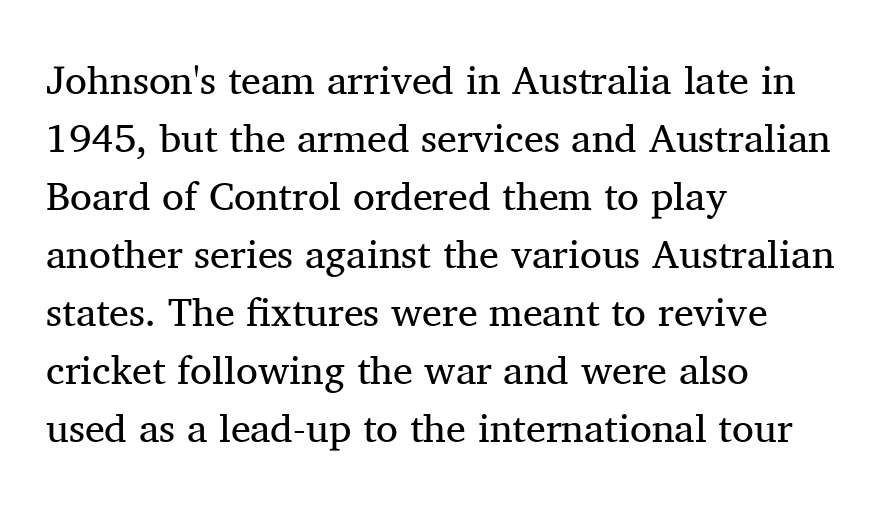
The image shows 40 px regular-weight serif type, upright; set left-aligned, normal line spacing (1.45x), normal letter spacing, not underlined; medium stroke contrast and a medium x-height.
